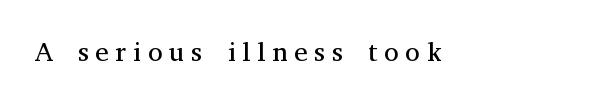
The font's upright variant was chosen for this text. The passage shown is not underscored anywhere. The passage shown has open, widely tracked lettering throughout. The rag falls on the right side of this text block. On a weight scale, this lands at 450 or below.
